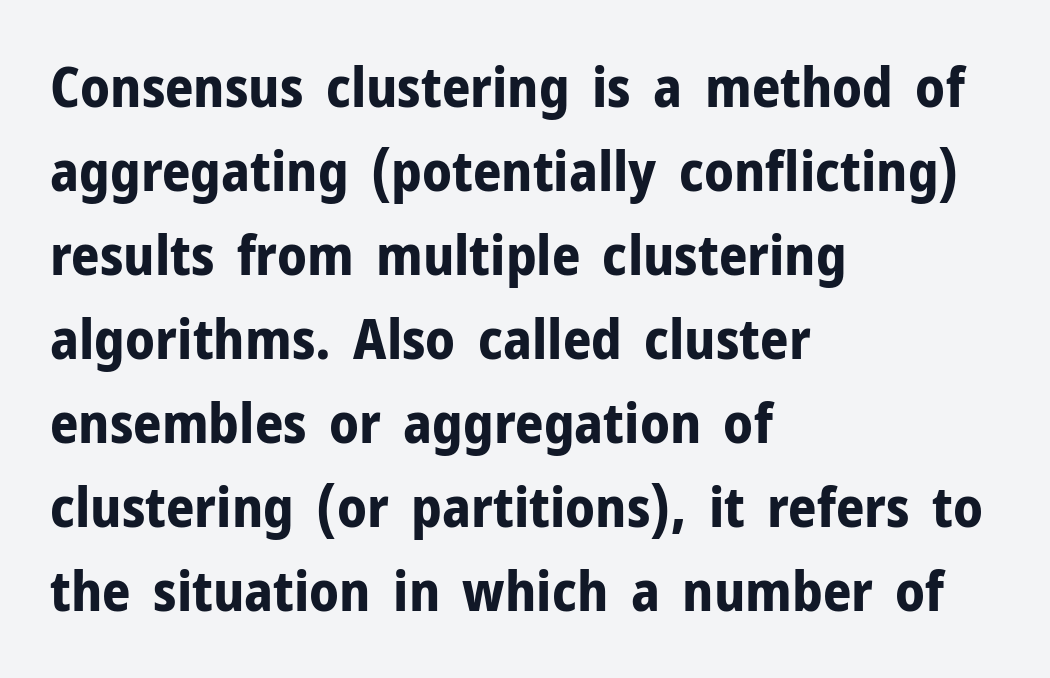
{"serif": "no", "italic": "no", "bold": "yes", "weight": "bold", "width": "normal", "stroke_contrast": "low", "x_height": "medium", "monospaced": "no", "underline": "no", "align": "left", "line_spacing": "normal", "line_spacing_ratio": 1.5, "letter_spacing": "normal", "letter_spacing_em": 0.0, "glyph_px": 56}
